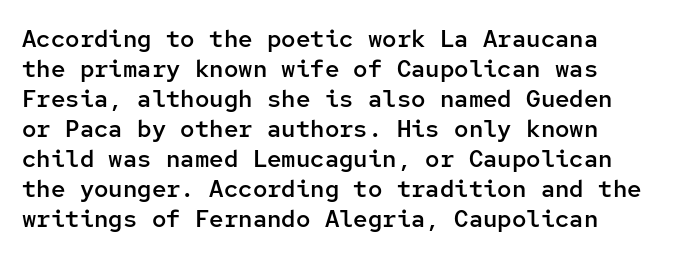
{"italic": "no", "bold": "semi", "underline": "no", "line_spacing": "normal", "line_spacing_ratio": 1.25, "letter_spacing": "normal", "letter_spacing_em": 0.0, "glyph_px": 24}
